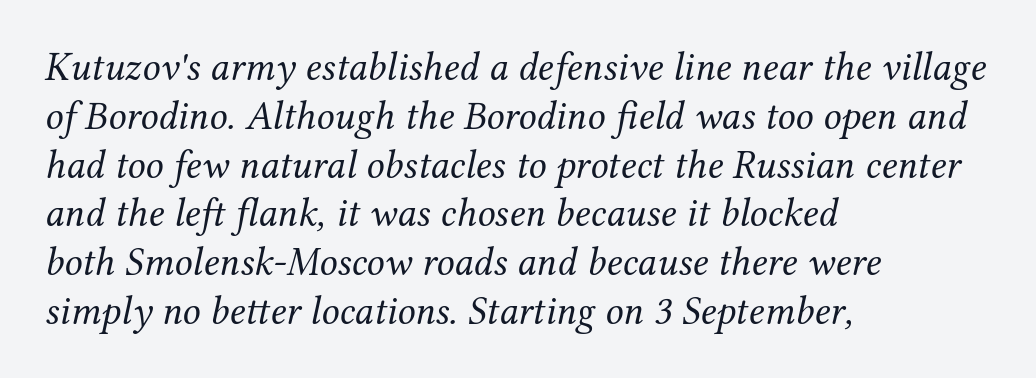
This sample has the flowing, uneven cadence of proportional lettering. How are the letters spaced? Ordinarily, with no added tracking. The font's italic variant was chosen for this text. The gap between lines stays unmarked. Line starts are locked; line ends wander. The cut favours lightness, reaching ordinary text weight at its darkest.
